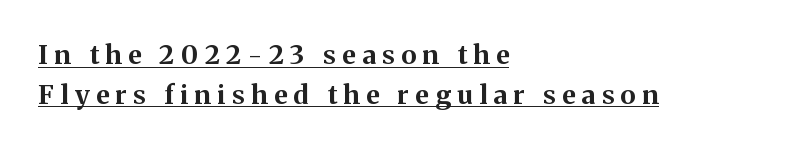
The paragraph shown leans on its left margin. The letters stand straight up with perfectly vertical stems. This sample uses expanded letter spacing, leaving extra air between glyphs. On the weight axis this lands at bold, roughly 700.
